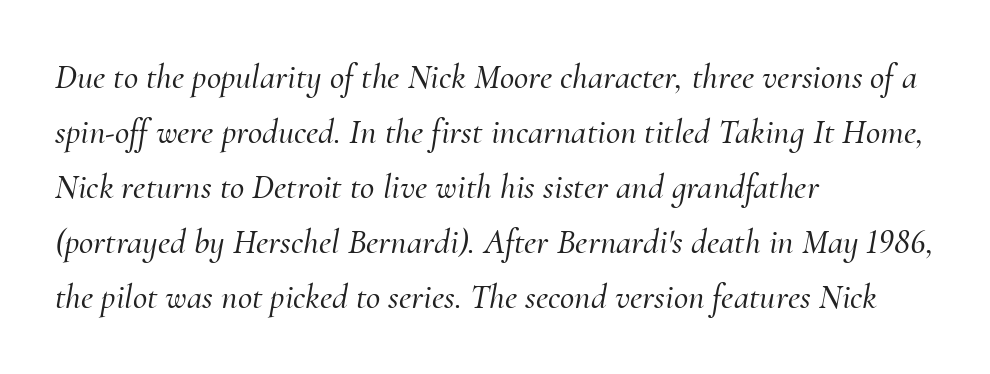
{"serif": "yes", "italic": "yes", "lean": "right", "slant_degrees": 10, "width": "normal", "stroke_contrast": "medium", "x_height": "small", "monospaced": "no", "underline": "no", "align": "left", "line_spacing": "normal", "line_spacing_ratio": 1.57, "letter_spacing": "normal", "letter_spacing_em": 0.0, "glyph_px": 35}
